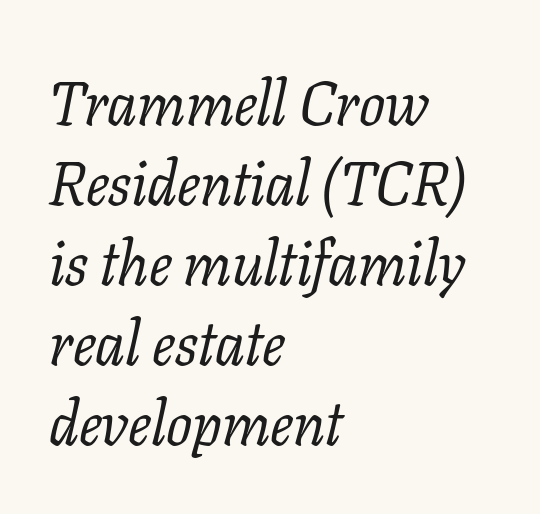
Q: Is the text bold? A: No.
Q: Is the text italic (slanted)? A: Yes, it leans right by about 11 degrees.
Q: Is the typeface a serif or a sans-serif typeface? A: Serif.
Q: Is the text underlined? A: No.
Q: How is the paragraph aligned? A: Left-aligned.
Q: Is the spacing between letters normal or unusually wide? A: Normal.
Q: Is the spacing between lines tight, normal or loose? A: Normal.
Q: Width (condensed, normal, or wide)? A: Normal.
Q: Stroke contrast? A: Low.
Q: x-height? A: Medium.
Q: Monospaced? A: No.
